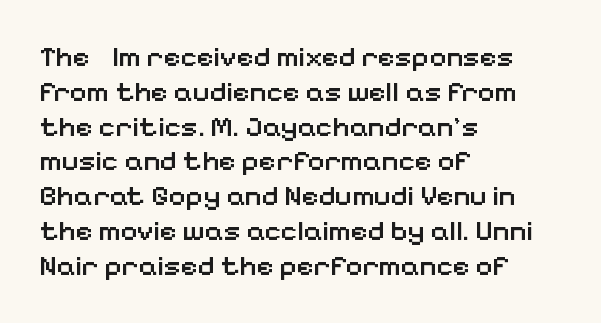
Q: Is the text bold? A: Semi-bold.
Q: Is the text italic (slanted)? A: No, it is upright.
Q: Is the typeface a serif or a sans-serif typeface? A: Sans-serif.
Q: Is the text underlined? A: No.
Q: How is the paragraph aligned? A: Left-aligned.
Q: Is the spacing between letters normal or unusually wide? A: Normal.
Q: Width (condensed, normal, or wide)? A: Normal.
Q: Stroke contrast? A: Low.
Q: x-height? A: Medium.
Q: Monospaced? A: No.
